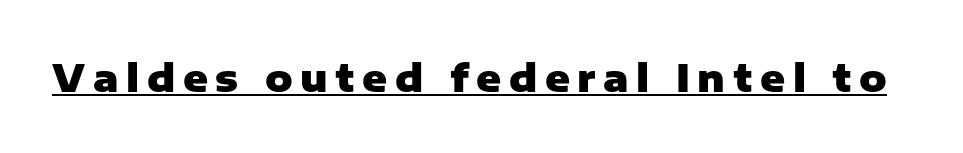
Proportional: the letters do not fall into vertical columns. A rule runs beneath these lines of type. Emphasis by weight is at full strength: bold. Words appear elongated and porous because spacing is wide. Posture: vertical. Look at the bottom of the vertical strokes: they stop flat, with no serifs.
